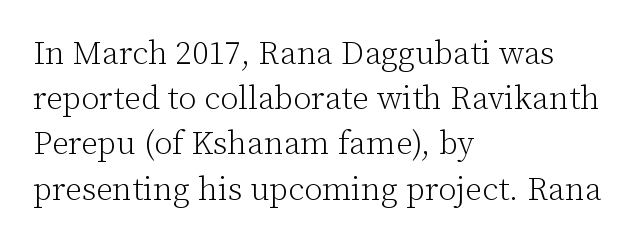
Q: Is the text bold? A: No.
Q: Is the text italic (slanted)? A: No, it is upright.
Q: Is the typeface a serif or a sans-serif typeface? A: Serif.
Q: Is the text underlined? A: No.
Q: How is the paragraph aligned? A: Left-aligned.
Q: Is the spacing between letters normal or unusually wide? A: Normal.
Q: Is the spacing between lines tight, normal or loose? A: Normal.
Q: Width (condensed, normal, or wide)? A: Normal.
Q: Stroke contrast? A: Low.
Q: x-height? A: Medium.
Q: Monospaced? A: No.
